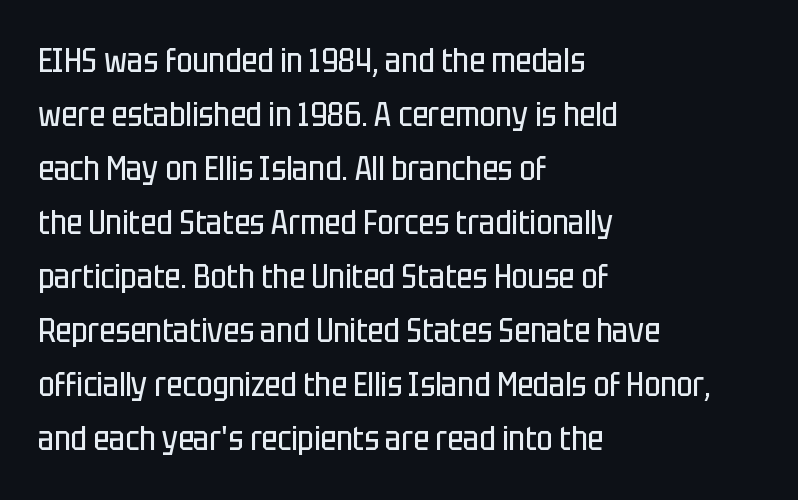
The image shows 34 px regular-weight, condensed sans-serif type, upright; set left-aligned, normal line spacing (1.59x), normal letter spacing, not underlined; low stroke contrast and a large x-height.
